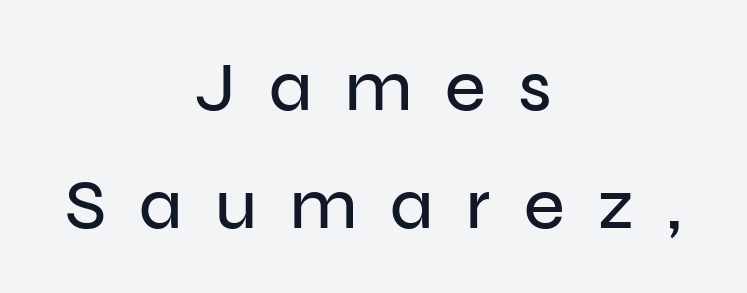
{"serif": "no", "italic": "no", "width": "normal", "stroke_contrast": "low", "x_height": "medium", "monospaced": "no", "underline": "no", "align": "center", "line_spacing": "normal", "line_spacing_ratio": 1.68, "letter_spacing": "wide", "letter_spacing_em": 0.47, "glyph_px": 70}
